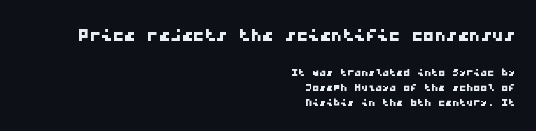
The image shows 23 px text type; set right-aligned, tight line spacing (1.07x), normal letter spacing, not underlined; the first (top) block is 1.64x larger.
